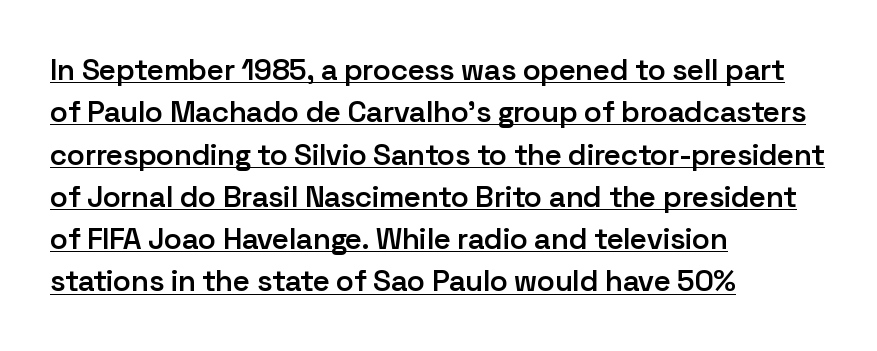
Compared with undecorated copy, this sample adds a rule below the words. Ascenders rise straight up at ninety degrees. The designer went with a sans here, leaving each stem footless. Letter spacing: default. Evenly set lines give the paragraph a standard silhouette. Do the characters align in a grid? No, the font is proportional.
